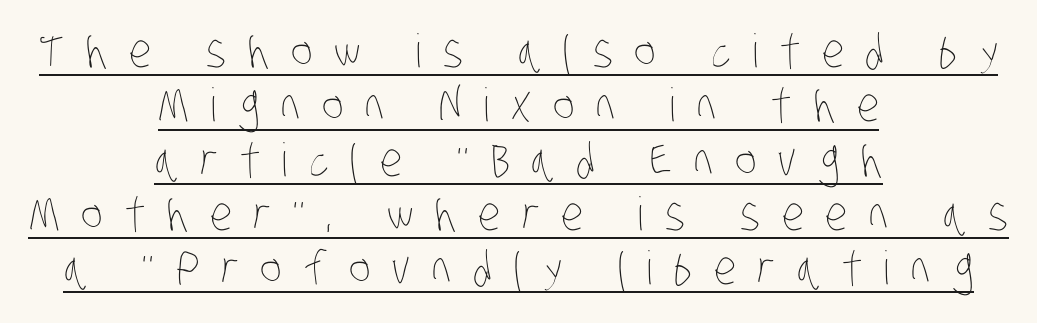
Counters stay open thanks to moderate or lighter strokes. Looks like regular typesetting: each glyph gets only the width it needs. A baseline rule has been typeset under these characters. The type is letterspaced generously, with wide tracking. Short and long lines alike share a common midpoint.
